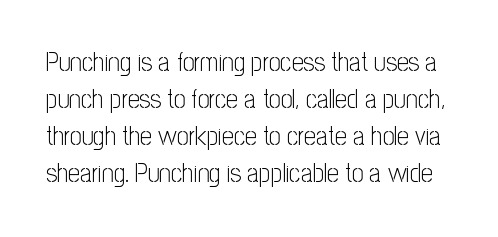
The image shows 26 px text type, upright; set normal line spacing (1.42x), normal letter spacing, not underlined.
